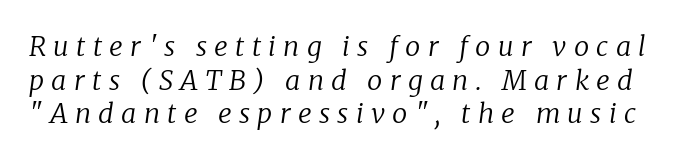
Substantial extra tracking has been applied to these lines. A light-to-regular cut is what we see here. Unmarked baselines from the first word to the last. The whole block is typeset with a tilt. Each new line begins a customary step beneath the previous one.
